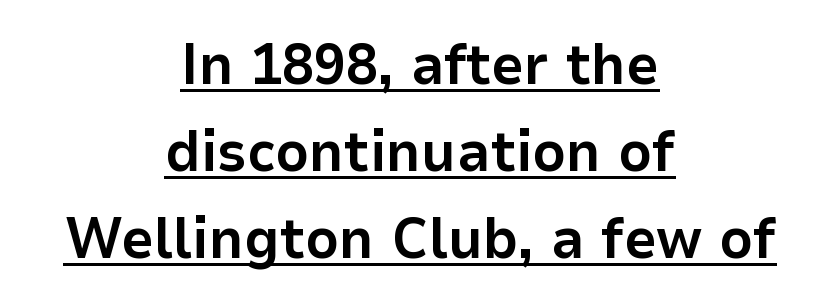
{"serif": "no", "italic": "no", "bold": "yes", "weight": "bold", "width": "normal", "stroke_contrast": "low", "x_height": "medium", "monospaced": "no", "underline": "yes", "align": "center", "line_spacing": "normal", "line_spacing_ratio": 1.5, "letter_spacing": "normal", "letter_spacing_em": 0.0, "glyph_px": 58}
